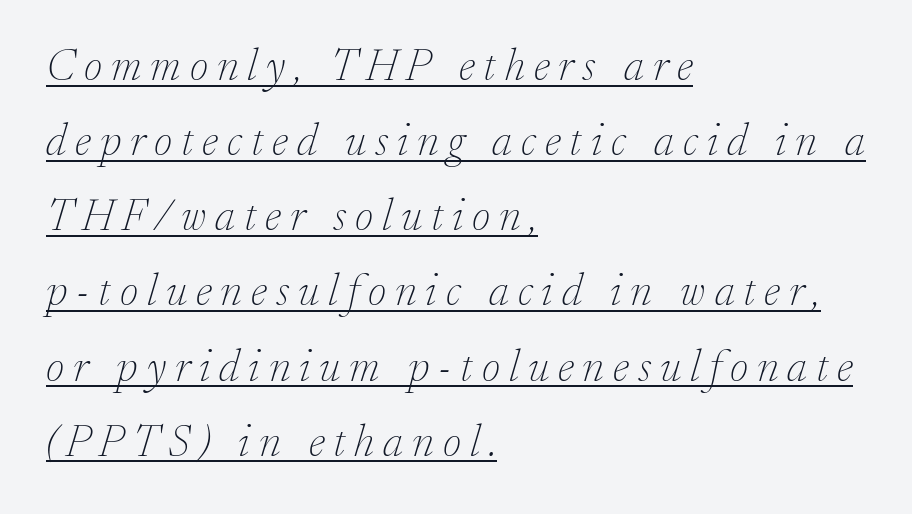
Q: Is the text bold? A: No.
Q: Is the text italic (slanted)? A: Yes, it leans right by about 17 degrees.
Q: Is the typeface a serif or a sans-serif typeface? A: Serif.
Q: Is the text underlined? A: Yes.
Q: How is the paragraph aligned? A: Left-aligned.
Q: Is the spacing between letters normal or unusually wide? A: Unusually wide.
Q: Is the spacing between lines tight, normal or loose? A: Normal.
Q: Width (condensed, normal, or wide)? A: Normal.
Q: Stroke contrast? A: Low.
Q: x-height? A: Small.
Q: Monospaced? A: No.
